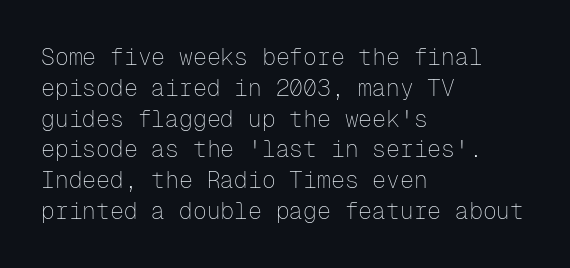
Q: Is the text bold? A: No.
Q: Is the text italic (slanted)? A: No, it is upright.
Q: Is the text underlined? A: No.
Q: How is the paragraph aligned? A: Left-aligned.
Q: Is the spacing between letters normal or unusually wide? A: Normal.
Q: Is the spacing between lines tight, normal or loose? A: Normal.
